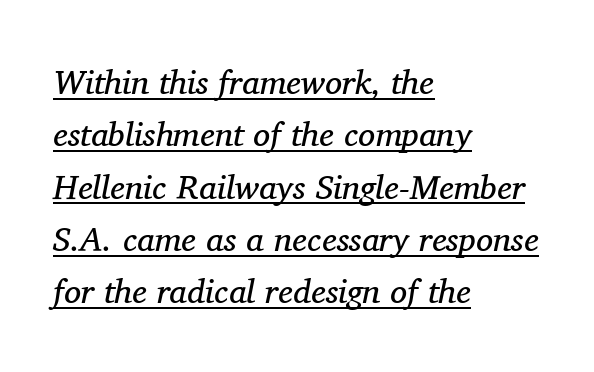
{"serif": "yes", "italic": "yes", "lean": "right", "slant_degrees": 11, "bold": "no", "weight": "regular", "width": "normal", "stroke_contrast": "medium", "x_height": "medium", "monospaced": "no", "underline": "yes", "align": "left", "line_spacing": "normal", "line_spacing_ratio": 1.54, "letter_spacing": "normal", "letter_spacing_em": 0.0, "glyph_px": 34}
